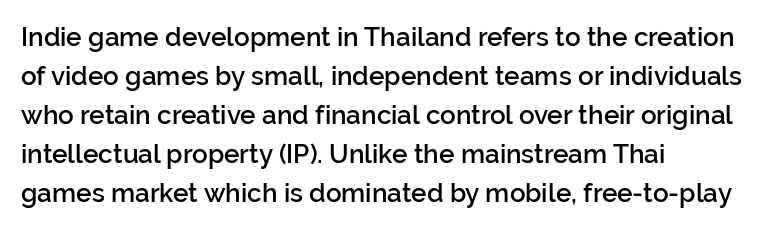
Each row of text sits above clean, open space. The letters stand straight up with perfectly vertical stems. Each word holds together tightly as a unit, with standard inter-letter gaps. A normal amount of white space separates one row of letters from the next. Does the weight exceed regular? Yes, but only to semibold. The paragraph shown leans on its left margin.
